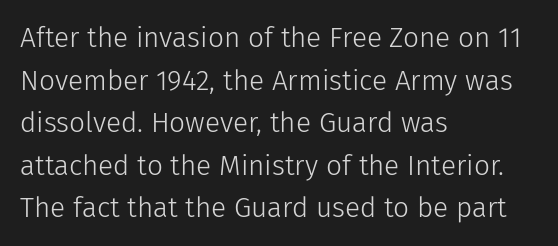
{"serif": "no", "italic": "no", "bold": "no", "weight": "light", "width": "normal", "stroke_contrast": "low", "x_height": "medium", "monospaced": "no", "underline": "no", "align": "left", "line_spacing": "normal", "line_spacing_ratio": 1.52, "letter_spacing": "normal", "letter_spacing_em": 0.0, "glyph_px": 28}
